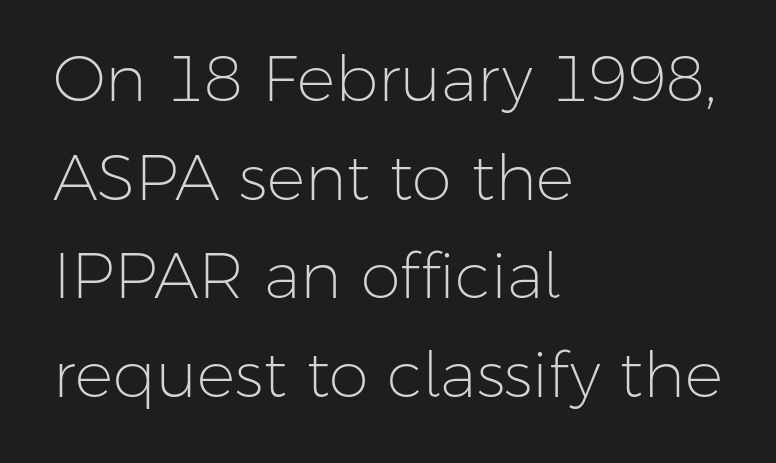
{"serif": "no", "italic": "no", "bold": "no", "weight": "light", "width": "normal", "stroke_contrast": "low", "x_height": "medium", "monospaced": "no", "underline": "no", "align": "left", "line_spacing": "normal", "line_spacing_ratio": 1.54, "letter_spacing": "normal", "letter_spacing_em": 0.0, "glyph_px": 64}
